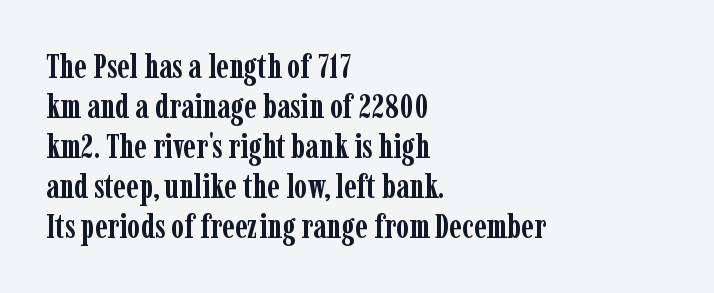
{"serif": "yes", "italic": "no", "bold": "yes", "weight": "semibold", "width": "condensed", "stroke_contrast": "low", "x_height": "medium", "monospaced": "no", "underline": "no", "align": "left", "line_spacing_ratio": 1.21, "letter_spacing": "normal", "letter_spacing_em": 0.0, "glyph_px": 33}
